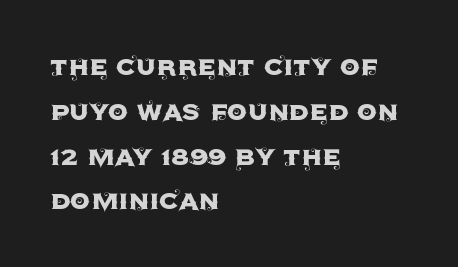
{"serif": "no", "italic": "no", "width": "normal", "x_height": "large", "monospaced": "no", "underline": "no", "align": "left", "line_spacing": "normal", "line_spacing_ratio": 1.4, "letter_spacing": "normal", "letter_spacing_em": 0.0, "glyph_px": 32}
